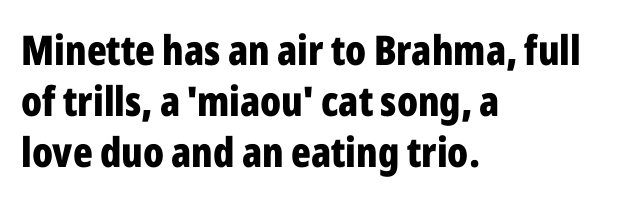
Q: Is the text bold? A: Yes.
Q: Is the text italic (slanted)? A: No, it is upright.
Q: Is the typeface a serif or a sans-serif typeface? A: Sans-serif.
Q: Is the text underlined? A: No.
Q: How is the paragraph aligned? A: Left-aligned.
Q: Is the spacing between letters normal or unusually wide? A: Normal.
Q: Is the spacing between lines tight, normal or loose? A: Normal.
Q: Width (condensed, normal, or wide)? A: Condensed.
Q: Stroke contrast? A: Low.
Q: x-height? A: Medium.
Q: Monospaced? A: No.
